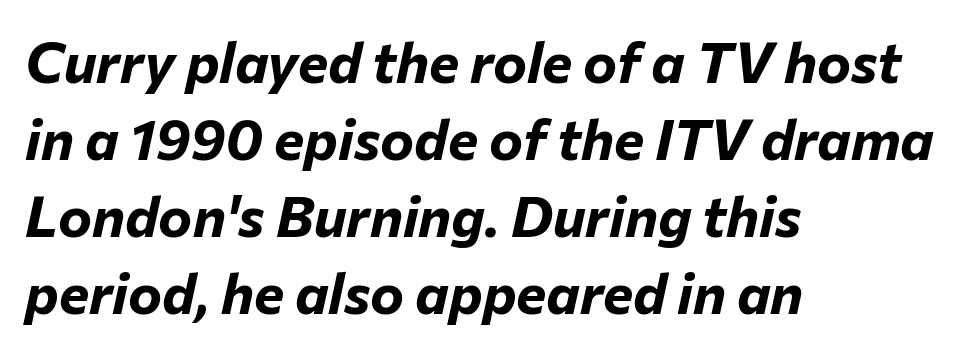
Q: Is the text bold? A: Yes.
Q: Is the text italic (slanted)? A: Yes, it leans right by about 12 degrees.
Q: Is the text underlined? A: No.
Q: How is the paragraph aligned? A: Left-aligned.
Q: Is the spacing between letters normal or unusually wide? A: Normal.
Q: Is the spacing between lines tight, normal or loose? A: Normal.
Q: Width (condensed, normal, or wide)? A: Normal.
Q: Stroke contrast? A: Low.
Q: x-height? A: Medium.
Q: Monospaced? A: No.
